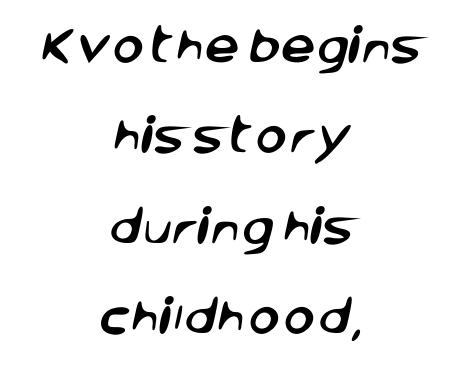
Q: Is the typeface a serif or a sans-serif typeface? A: Sans-serif.
Q: Is the text underlined? A: No.
Q: How is the paragraph aligned? A: Centered.
Q: Is the spacing between letters normal or unusually wide? A: Normal.
Q: Is the spacing between lines tight, normal or loose? A: Loose.
Q: Width (condensed, normal, or wide)? A: Normal.
Q: Stroke contrast? A: Low.
Q: x-height? A: Large.
Q: Monospaced? A: No.
